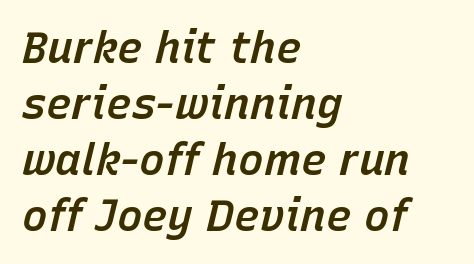
The image shows 43 px semibold type, italic (leaning right); set left-aligned, normal line spacing (1.3x), normal letter spacing, not underlined; low stroke contrast and a medium x-height.
